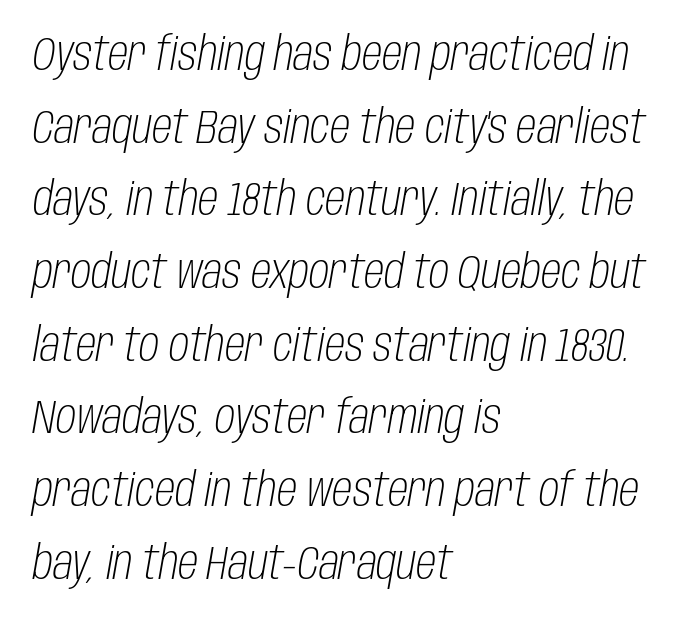
Q: Is the text bold? A: No.
Q: Is the text italic (slanted)? A: Yes, it leans right by about 10 degrees.
Q: Is the text underlined? A: No.
Q: How is the paragraph aligned? A: Left-aligned.
Q: Is the spacing between letters normal or unusually wide? A: Normal.
Q: Is the spacing between lines tight, normal or loose? A: Normal.
Q: Width (condensed, normal, or wide)? A: Condensed.
Q: Stroke contrast? A: Low.
Q: x-height? A: Large.
Q: Monospaced? A: No.
